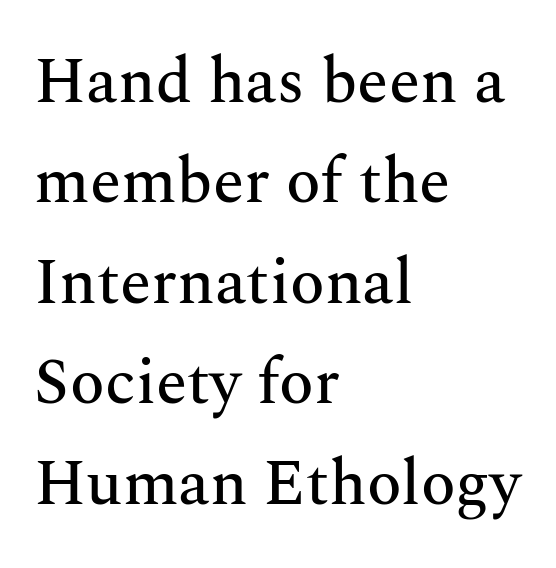
The image shows 64 px serif type, upright; set left-aligned, normal line spacing (1.57x), normal letter spacing, not underlined; medium stroke contrast and a medium x-height.
